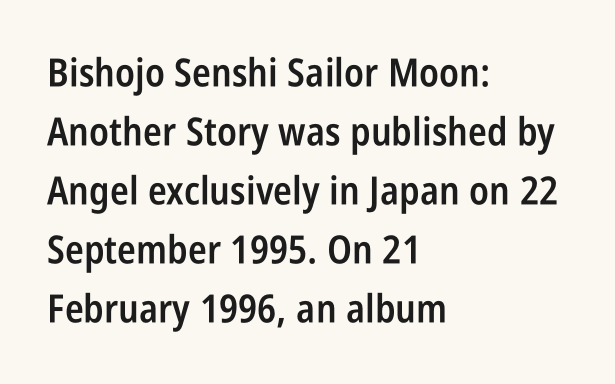
Nobody drew a line under any word here. You could call the tracking neutral — neither tight nor loose. Horizontal alignment here is leftward, the default for most running prose. Unlike a traditional serif, this face leaves its strokes unadorned. A bit beefed up — I'd call it semibold rather than bold.
